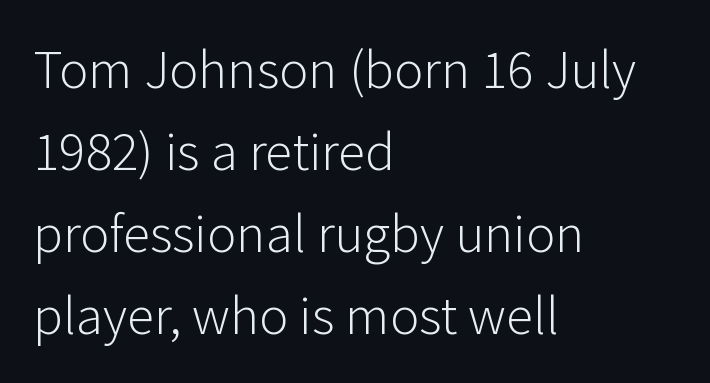
The image shows 55 px light sans-serif type, upright; set left-aligned, normal line spacing (1.49x), normal letter spacing, not underlined; low stroke contrast and a medium x-height.
